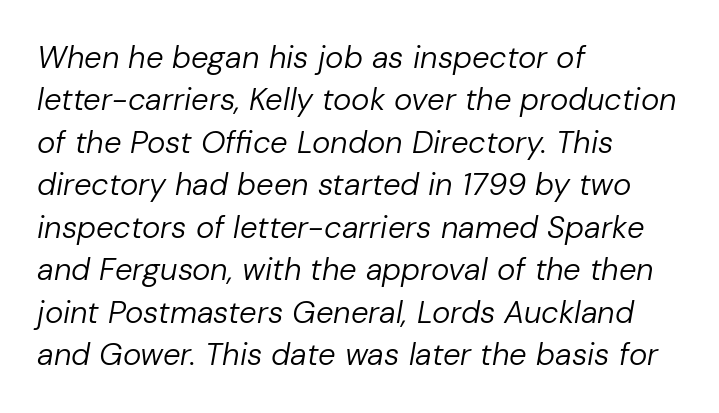
The image shows 31 px regular-weight type, italic (leaning right); set left-aligned, normal line spacing (1.37x), normal letter spacing, not underlined; low stroke contrast and a medium x-height.
